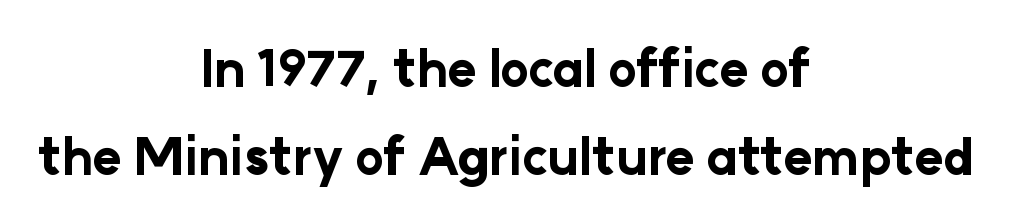
{"serif": "no", "italic": "no", "bold": "yes", "weight": "bold", "width": "normal", "stroke_contrast": "low", "x_height": "medium", "monospaced": "no", "underline": "no", "align": "center", "line_spacing_ratio": 1.79, "letter_spacing": "normal", "letter_spacing_em": 0.0, "glyph_px": 49}
